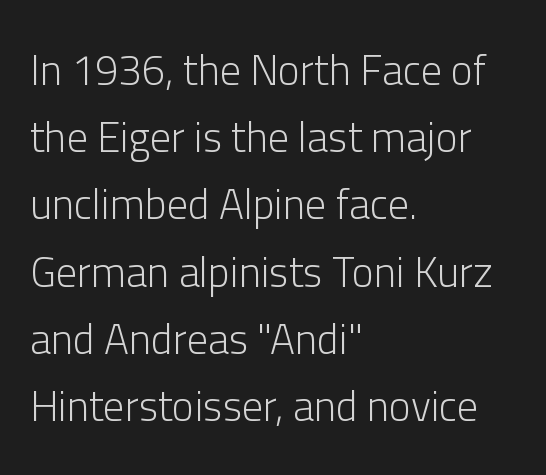
The image shows 42 px light sans-serif type, upright; set left-aligned, normal line spacing (1.6x), normal letter spacing, not underlined; low stroke contrast and a medium x-height.
